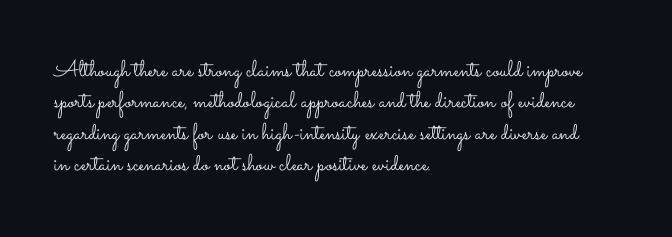
One glance says typical: line gaps are just what's usual. What stands out about the letter spacing? Nothing — it is the standard amount. This reads as an unemphasized weight, regular at the heaviest. The text block is weighted toward the left margin, trailing off unevenly rightward. Descender tails drop into unmarked territory.
